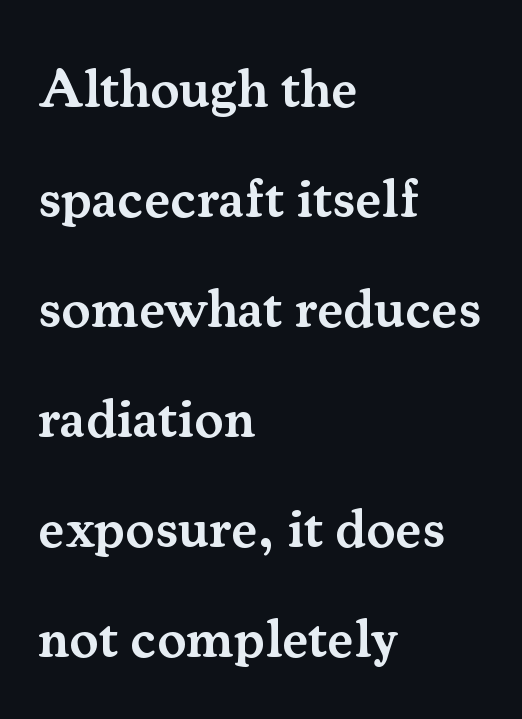
The image shows 55 px semibold serif type, upright; set left-aligned, loose line spacing (2.0x), normal letter spacing, not underlined; medium stroke contrast and a small x-height.
